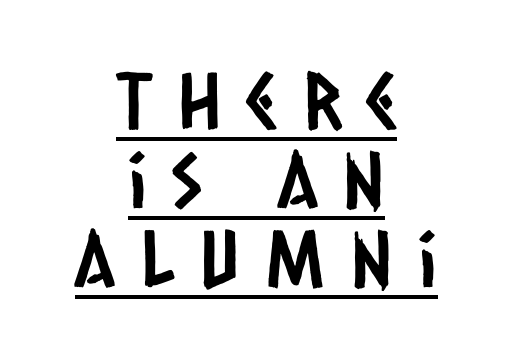
The image shows 78 px condensed sans-serif type; set centered, tight line spacing (1.01x), unusually wide letter spacing (+0.32 em), underlined; low stroke contrast and a large x-height.
